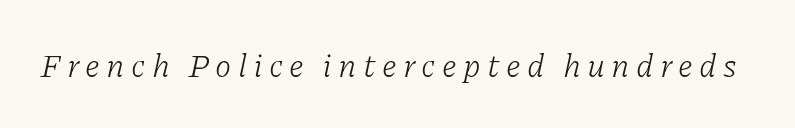
{"serif": "yes", "italic": "yes", "lean": "right", "slant_degrees": 11, "bold": "no", "weight": "light", "width": "normal", "stroke_contrast": "low", "x_height": "medium", "monospaced": "no", "underline": "no", "glyph_px": 33}
